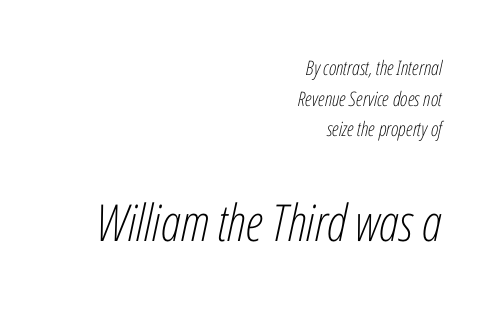
{"italic": "yes", "lean": "right", "slant_degrees": 12, "bold": "no", "weight": "light", "width": "condensed", "stroke_contrast": "low", "x_height": "medium", "monospaced": "no", "underline": "no", "align": "right", "line_spacing": "normal", "line_spacing_ratio": 1.53, "letter_spacing": "normal", "letter_spacing_em": 0.0, "larger_block": "second", "size_ratio": 2.55, "glyph_px": 51}
